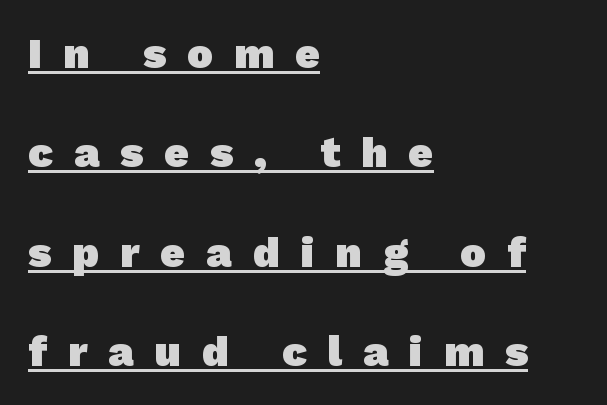
The letterforms stand isolated, each surrounded by extra space. Do the characters align in a grid? No, the font is proportional. The compositor pushed each line to the left boundary. On the weight axis this lands at bold, roughly 700.
